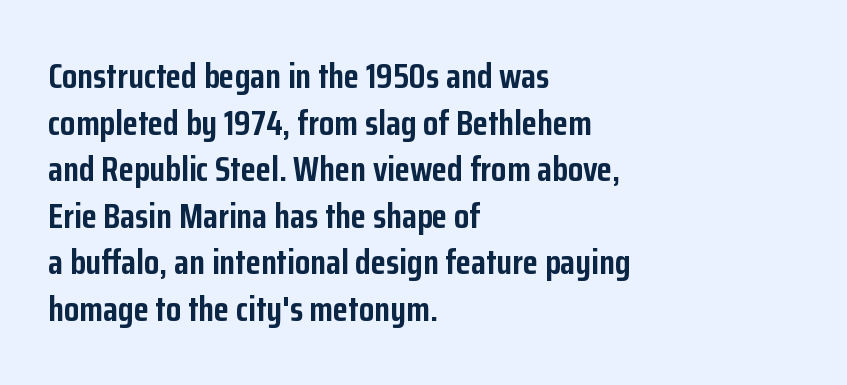
The paragraph has a hard left edge and a soft right edge. Does the weight exceed regular? Yes, all the way to bold. Unlike a traditional serif, this face leaves its strokes unadorned. Any mark beneath the type? The region is blank.
